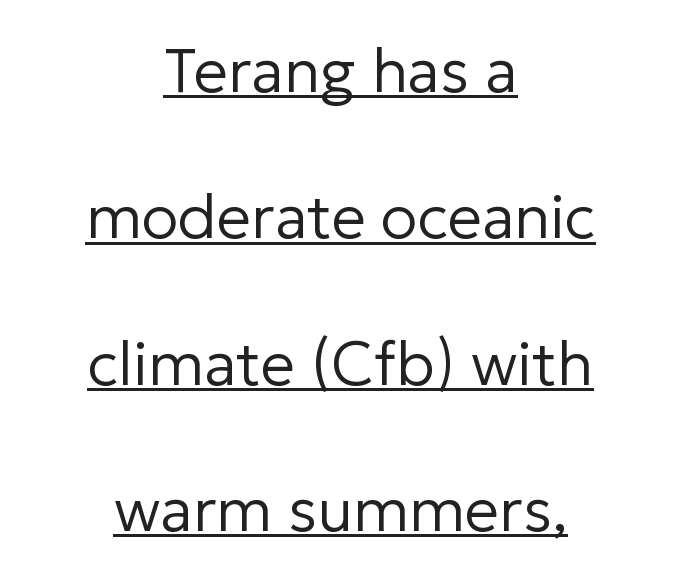
The image shows 61 px regular-weight sans-serif type, upright; set centered, loose line spacing (2.4x), normal letter spacing, underlined; low stroke contrast and a medium x-height.
